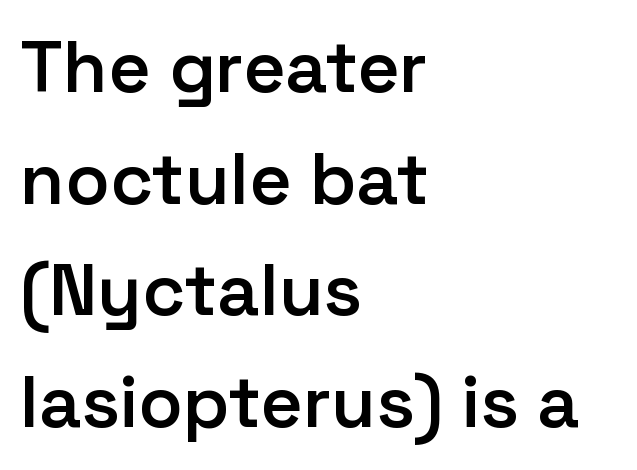
Is this a fixed-width face? No — the glyphs have proportional, varying widths. Reading down the block, your eye returns to a fixed left position each line. Weight check: semibold — heavier than regular, not quite bold. Quick note: interline space is typical. The face used here is rendered with its standard letterfit. Each row of text sits above clean, open space.
